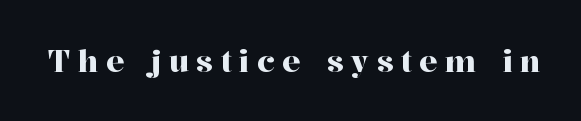
{"serif": "yes", "italic": "no", "width": "normal", "stroke_contrast": "high", "x_height": "medium", "monospaced": "no", "underline": "no", "letter_spacing": "wide", "letter_spacing_em": 0.25, "glyph_px": 30}
